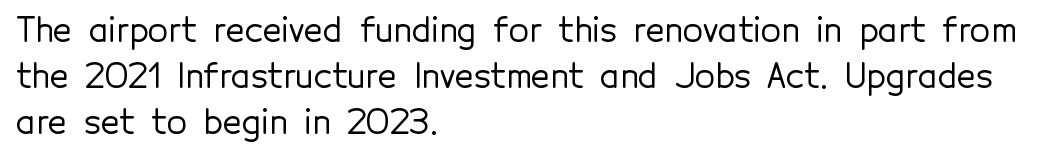
{"serif": "no", "italic": "no", "width": "normal", "x_height": "medium", "monospaced": "no", "underline": "no", "align": "left", "line_spacing": "normal", "line_spacing_ratio": 1.4, "letter_spacing": "normal", "letter_spacing_em": 0.0, "glyph_px": 33}
